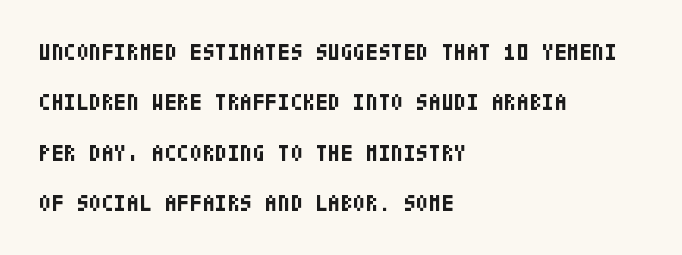
Q: Is the text bold? A: Yes.
Q: Is the text italic (slanted)? A: No, it is upright.
Q: Is the text underlined? A: No.
Q: How is the paragraph aligned? A: Left-aligned.
Q: Is the spacing between letters normal or unusually wide? A: Normal.
Q: Is the spacing between lines tight, normal or loose? A: Loose.
